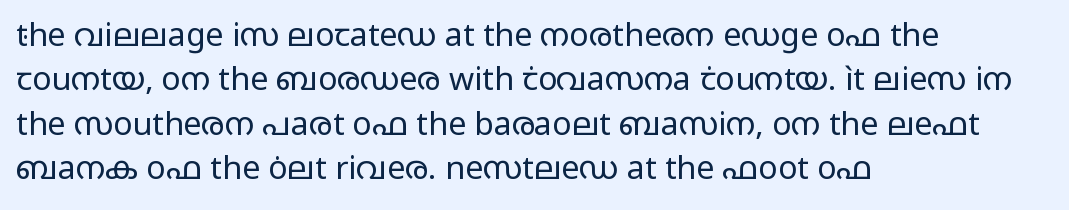
The image shows 32 px regular-weight, wide sans-serif type, upright; set left-aligned, normal line spacing (1.39x), normal letter spacing, not underlined; low stroke contrast and a medium x-height.
